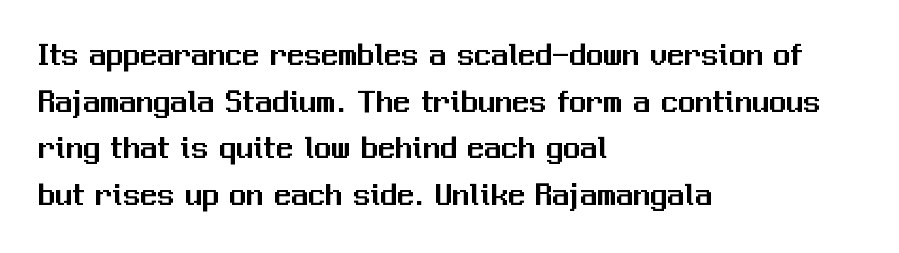
Q: Is the text italic (slanted)? A: No, it is upright.
Q: Is the typeface a serif or a sans-serif typeface? A: Sans-serif.
Q: Is the text underlined? A: No.
Q: How is the paragraph aligned? A: Left-aligned.
Q: Is the spacing between letters normal or unusually wide? A: Normal.
Q: Is the spacing between lines tight, normal or loose? A: Normal.
Q: Width (condensed, normal, or wide)? A: Normal.
Q: Stroke contrast? A: Medium.
Q: x-height? A: Medium.
Q: Monospaced? A: No.
